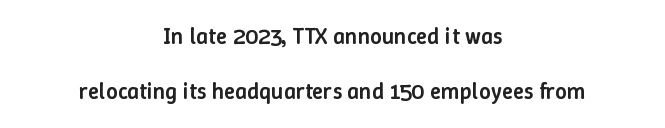
Does the leading feel generous? Absolutely, it's lavish. Caption: multi-line text, centered on the measure. Does the weight exceed regular? Yes, but only to semibold. Here the glyphs are tracked normally, forming tight word shapes. Underline: absent.
